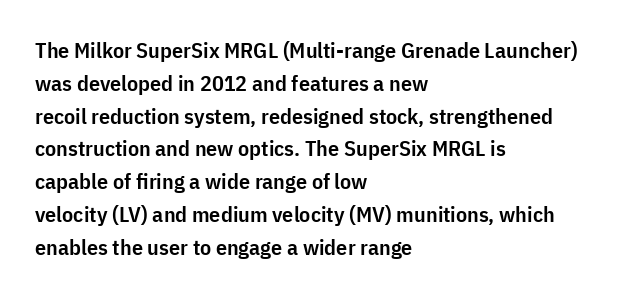
{"italic": "no", "bold": "semi", "underline": "no", "align": "left", "line_spacing": "normal", "line_spacing_ratio": 1.49, "letter_spacing": "normal", "letter_spacing_em": 0.0, "glyph_px": 22}
